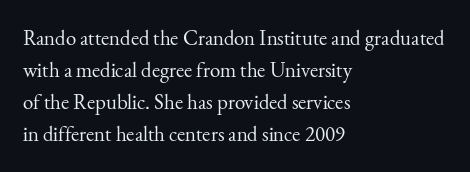
Is the block centered? No — it sits flush against the left margin. Honestly, the row spacing looks completely unremarkable. Check under the words: just untouched page. Ascenders rise straight up at ninety degrees. Nobody touched the tracking dial on this one.
